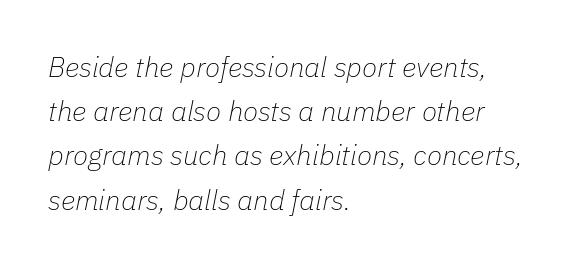
Q: Is the text bold? A: No.
Q: Is the text italic (slanted)? A: Yes, it leans right by about 11 degrees.
Q: Is the text underlined? A: No.
Q: How is the paragraph aligned? A: Left-aligned.
Q: Is the spacing between letters normal or unusually wide? A: Normal.
Q: Is the spacing between lines tight, normal or loose? A: Normal.
Q: Width (condensed, normal, or wide)? A: Normal.
Q: Stroke contrast? A: Low.
Q: x-height? A: Medium.
Q: Monospaced? A: No.
